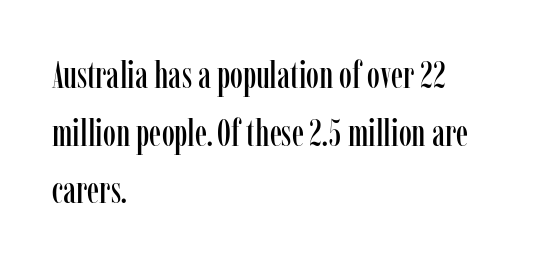
Q: Is the text italic (slanted)? A: No, it is upright.
Q: Is the typeface a serif or a sans-serif typeface? A: Serif.
Q: Is the text underlined? A: No.
Q: How is the paragraph aligned? A: Left-aligned.
Q: Is the spacing between letters normal or unusually wide? A: Normal.
Q: Is the spacing between lines tight, normal or loose? A: Normal.
Q: Width (condensed, normal, or wide)? A: Condensed.
Q: Stroke contrast? A: Low.
Q: x-height? A: Medium.
Q: Monospaced? A: No.
